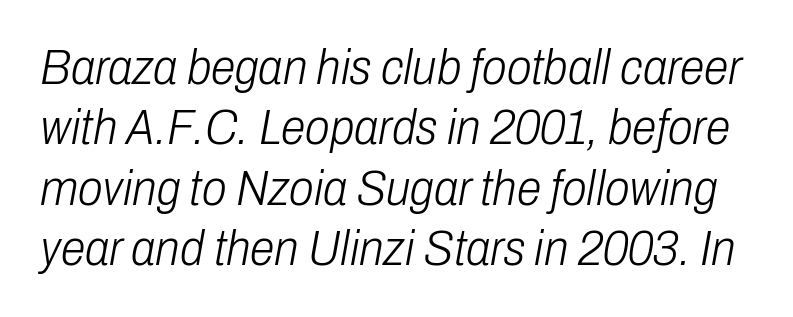
The image shows 50 px light, condensed type, italic (leaning right); set line spacing 1.21x, normal letter spacing, not underlined; low stroke contrast and a medium x-height.
